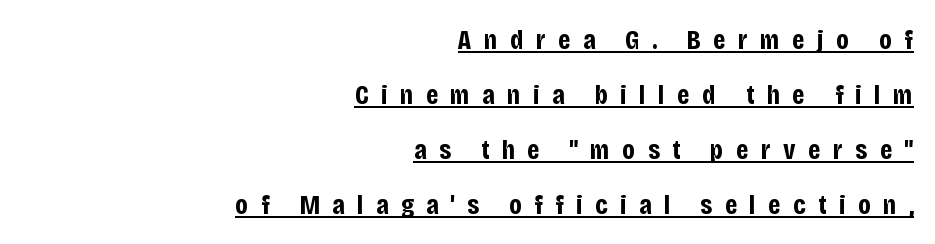
This sample is right-justified, so line beginnings fall wherever the words allow. The rendering inserts visible extra space after every character. Regarding serifs, this sample does without them. Is this a fixed-width face? No — the glyphs have proportional, varying widths. The rendering uses the underline text-decoration. As a designer I'd log this as weight 700, bold.
